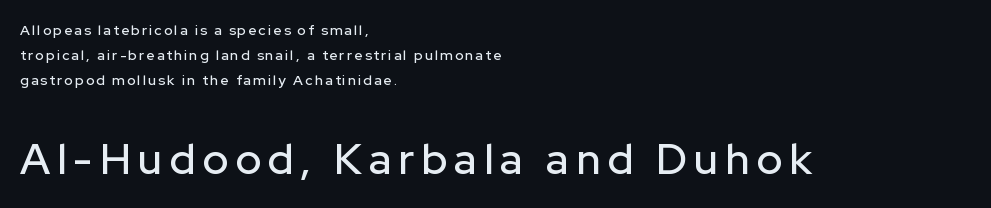
Q: Is the text italic (slanted)? A: No, it is upright.
Q: Is the typeface a serif or a sans-serif typeface? A: Sans-serif.
Q: Is the text underlined? A: No.
Q: How is the paragraph aligned? A: Left-aligned.
Q: Which block of text is set in a larger size, the first (top) or the second (bottom)? A: The second (bottom) one.
Q: Width (condensed, normal, or wide)? A: Normal.
Q: Stroke contrast? A: Low.
Q: x-height? A: Medium.
Q: Monospaced? A: No.
